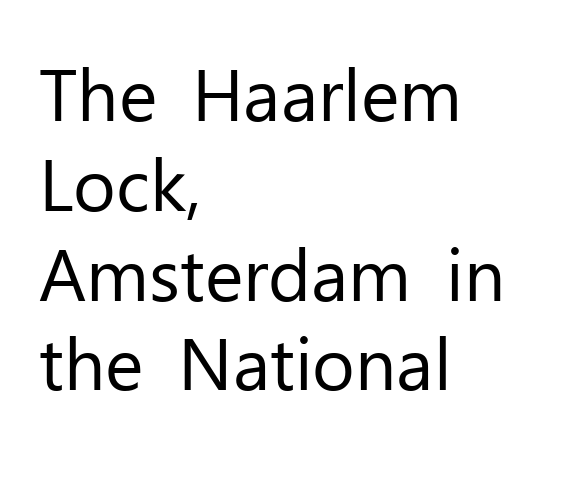
Quick note: underline off. On a weight scale, this lands at 450 or below. Here the designer chose a conventional face with non-uniform glyph widths. Each word holds together tightly as a unit, with standard inter-letter gaps.
